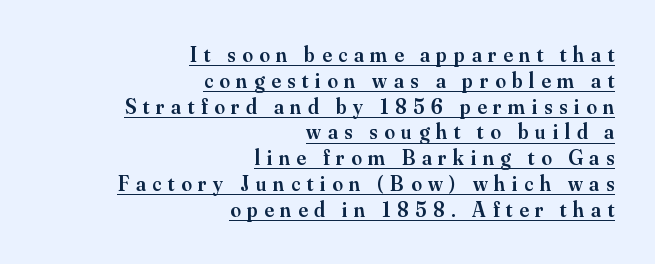
{"italic": "no", "bold": "semi", "underline": "yes", "align": "right", "line_spacing_ratio": 1.23, "letter_spacing": "wide", "letter_spacing_em": 0.32, "glyph_px": 21}
